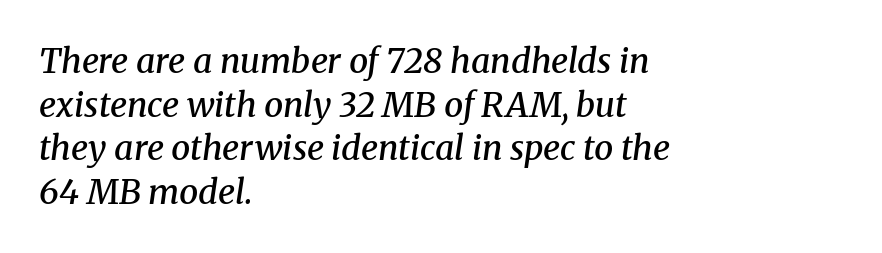
Q: Is the text bold? A: Semi-bold.
Q: Is the text italic (slanted)? A: Yes, it leans right by about 8 degrees.
Q: Is the typeface a serif or a sans-serif typeface? A: Serif.
Q: Is the text underlined? A: No.
Q: How is the paragraph aligned? A: Left-aligned.
Q: Is the spacing between letters normal or unusually wide? A: Normal.
Q: Is the spacing between lines tight, normal or loose? A: Normal.
Q: Width (condensed, normal, or wide)? A: Normal.
Q: Stroke contrast? A: Medium.
Q: x-height? A: Medium.
Q: Monospaced? A: No.
